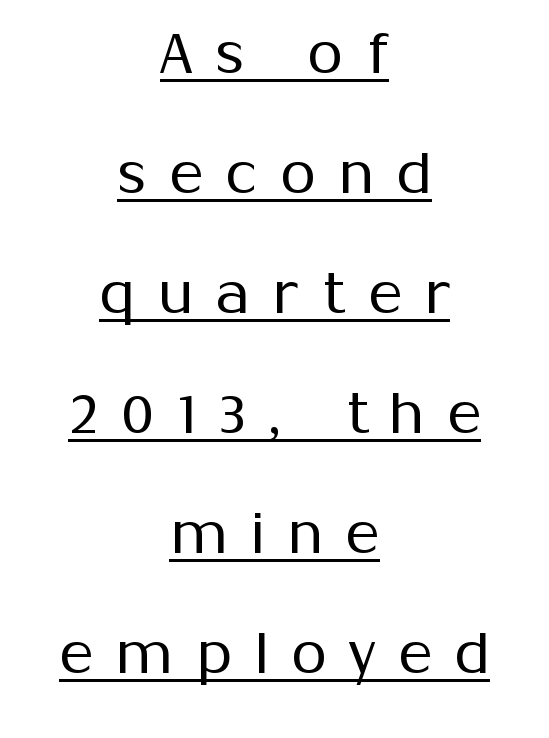
The image shows 58 px regular-weight sans-serif type, upright; set centered, loose line spacing (2.07x), unusually wide letter spacing (+0.39 em), underlined; medium stroke contrast and a medium x-height.
